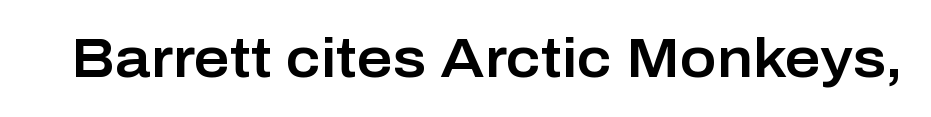
{"serif": "no", "italic": "no", "width": "normal", "stroke_contrast": "low", "x_height": "medium", "monospaced": "no", "underline": "no", "letter_spacing": "normal", "letter_spacing_em": 0.0, "glyph_px": 55}
